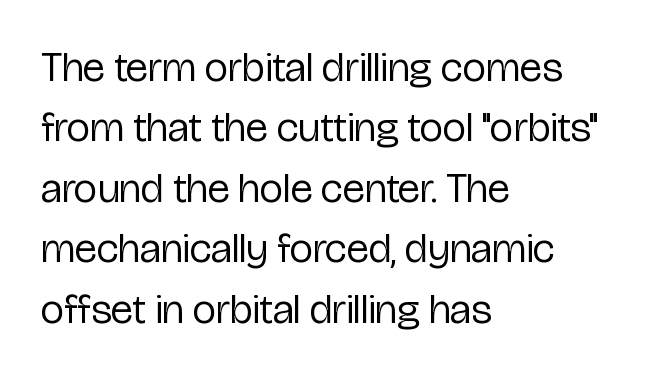
Q: Is the text bold? A: No.
Q: Is the text italic (slanted)? A: No, it is upright.
Q: Is the typeface a serif or a sans-serif typeface? A: Sans-serif.
Q: Is the text underlined? A: No.
Q: How is the paragraph aligned? A: Left-aligned.
Q: Is the spacing between letters normal or unusually wide? A: Normal.
Q: Is the spacing between lines tight, normal or loose? A: Normal.
Q: Width (condensed, normal, or wide)? A: Condensed.
Q: Stroke contrast? A: Low.
Q: x-height? A: Medium.
Q: Monospaced? A: No.
